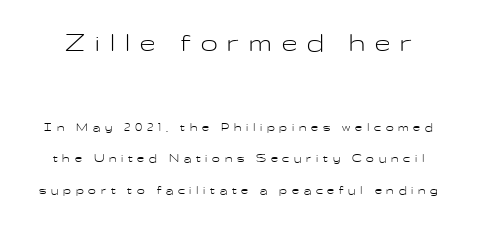
The image shows 30 px light, wide sans-serif type, upright; set loose line spacing (2.26x), unusually wide letter spacing (+0.34 em), not underlined; the first (top) block is 2.14x larger; low stroke contrast and a medium x-height.
